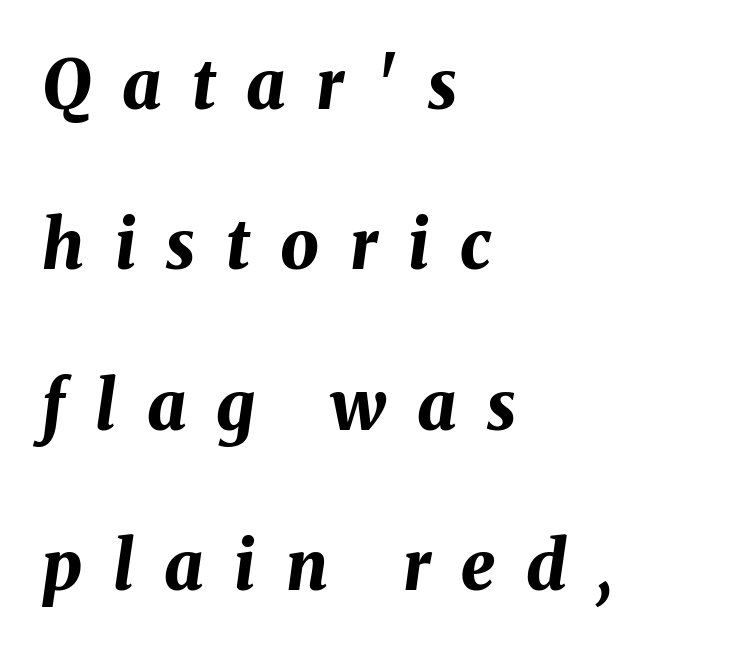
{"italic": "yes", "lean": "right", "slant_degrees": 8, "bold": "yes", "weight": "bold", "width": "normal", "stroke_contrast": "medium", "x_height": "medium", "monospaced": "no", "underline": "no", "align": "left", "line_spacing": "loose", "line_spacing_ratio": 2.36, "letter_spacing": "wide", "letter_spacing_em": 0.45, "glyph_px": 68}
